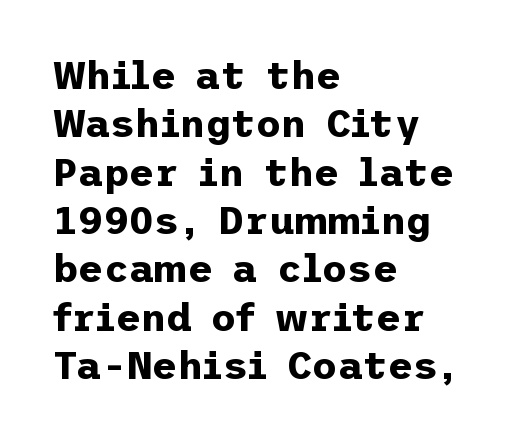
The horizontal fit of the characters is conventional and even. A dark, heavy texture on the line: the type is bold. Layout note: lines flush left. Honestly, there is no underline to notice here at all. Every character sits straight up, as roman type does.
